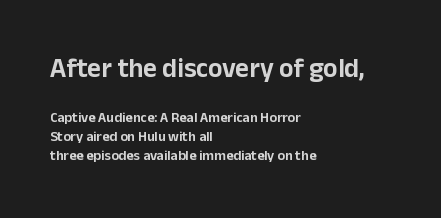
The image shows 27 px text type, upright; set left-aligned, normal line spacing (1.35x), normal letter spacing, not underlined; the first (top) block is 1.93x larger.
